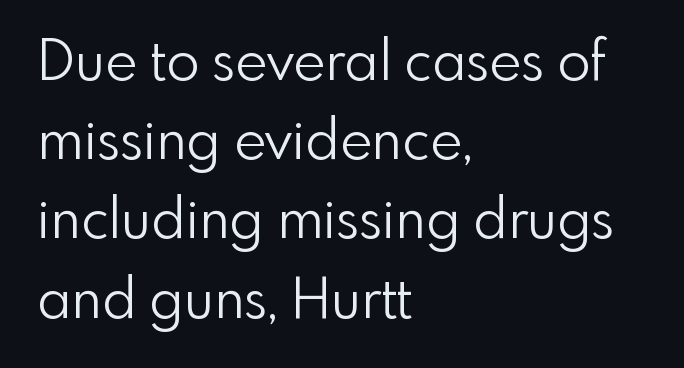
Q: Is the text bold? A: No.
Q: Is the text italic (slanted)? A: No, it is upright.
Q: Is the typeface a serif or a sans-serif typeface? A: Sans-serif.
Q: Is the text underlined? A: No.
Q: How is the paragraph aligned? A: Left-aligned.
Q: Is the spacing between letters normal or unusually wide? A: Normal.
Q: Is the spacing between lines tight, normal or loose? A: Normal.
Q: Width (condensed, normal, or wide)? A: Normal.
Q: x-height? A: Small.
Q: Monospaced? A: No.
